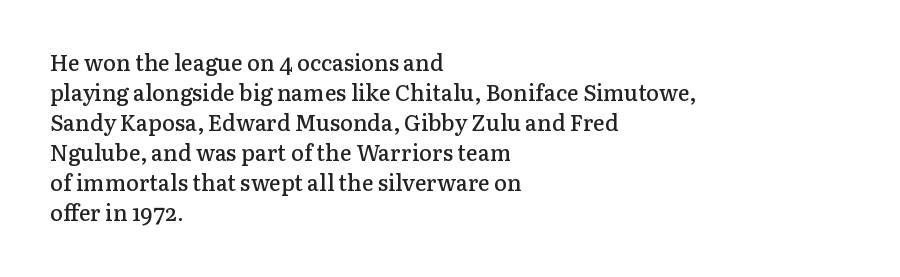
In terms of letterspacing, this is plain default setting. Underlining? Definitely not there. The rendering anchors every line to the left-hand side. Style check: upright.
